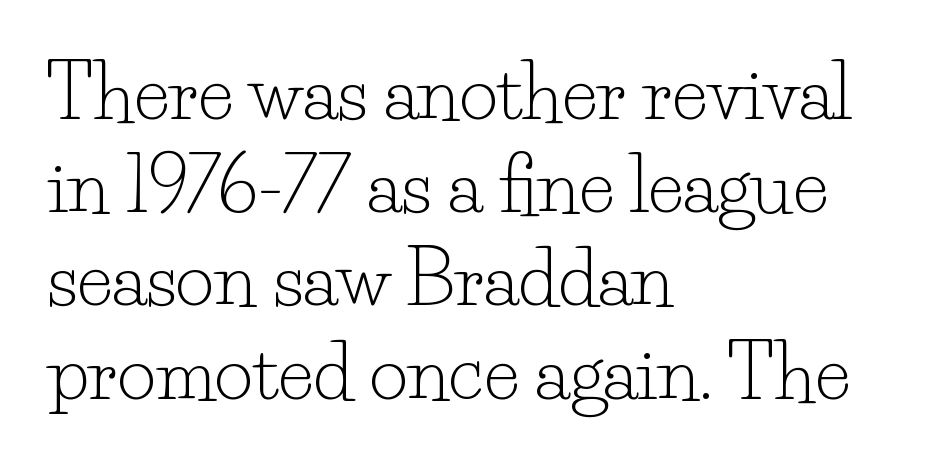
Horizontal alignment here is leftward, the default for most running prose. The line-height multiplier appears to be the usual default. No italicization has been applied; the sample stays upright. Type without underlining.
